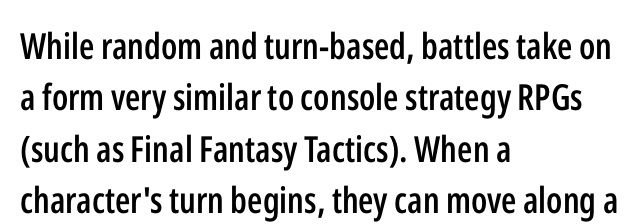
{"serif": "no", "italic": "no", "bold": "semi", "weight": "semibold", "width": "condensed", "stroke_contrast": "low", "x_height": "medium", "monospaced": "no", "underline": "no", "align": "left", "line_spacing": "normal", "line_spacing_ratio": 1.43, "letter_spacing": "normal", "letter_spacing_em": 0.0, "glyph_px": 36}
